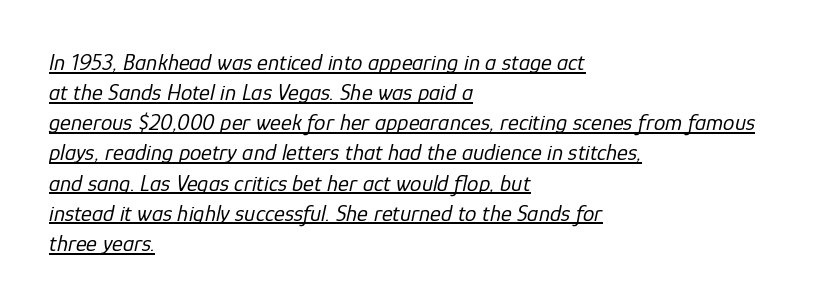
The image shows 23 px text type, italic (leaning right); set left-aligned, normal line spacing (1.31x), normal letter spacing, underlined.
